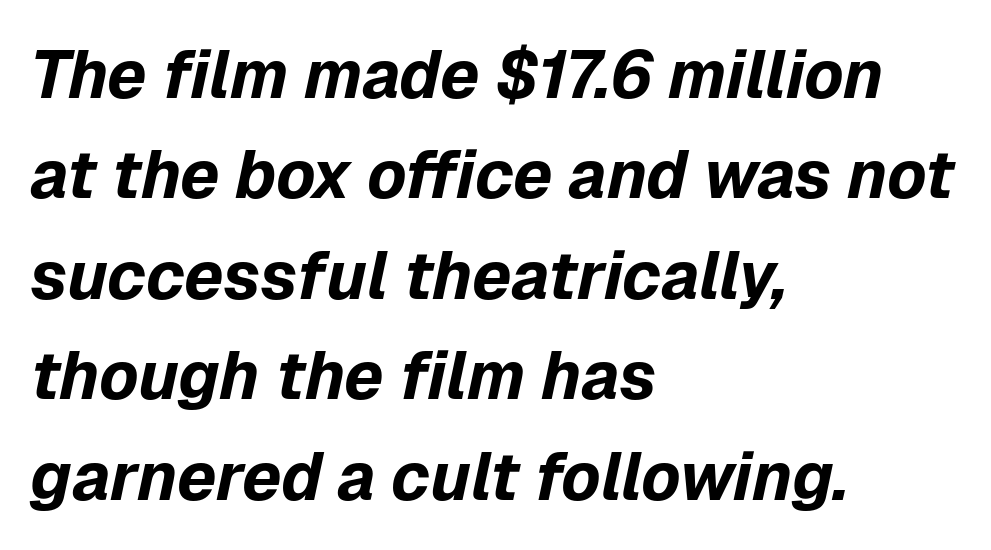
The image shows 67 px bold type, italic (leaning right); set left-aligned, normal line spacing (1.5x), normal letter spacing, not underlined; low stroke contrast and a medium x-height.
